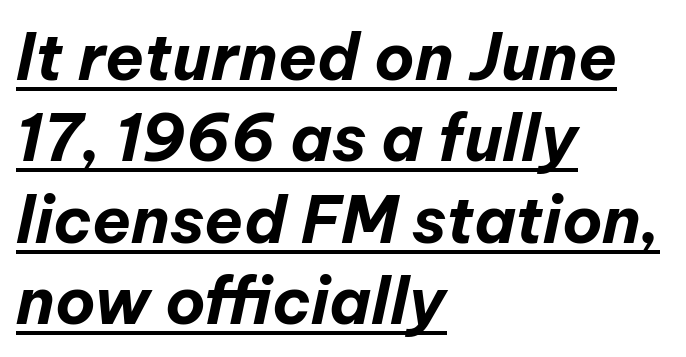
Think of a printed novel: that variable character pitch is what you see here. Horizontally, the lines are justified to the leading edge only. The passage shown is underscored from start to finish. Reading down the column, the eye jumps a familiar distance to each next line. The face used here is rendered with its standard letterfit. Strokes here are thick enough to call this a true bold.
